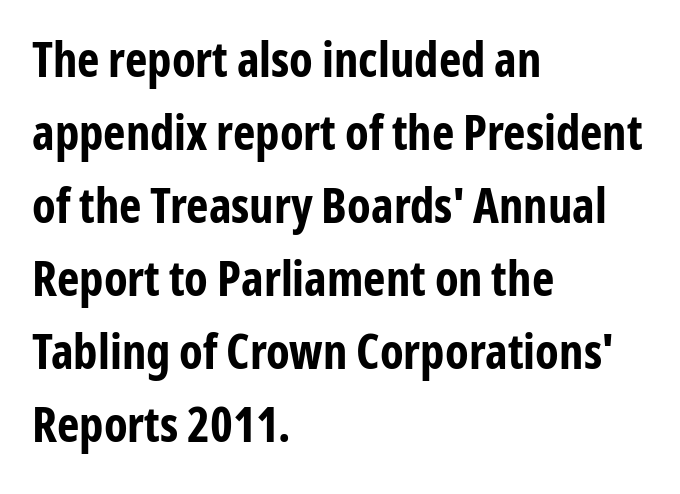
The designer left line spacing at the default. Looks like regular typesetting: each glyph gets only the width it needs. On the weight axis this lands at bold, roughly 700. The letterforms sit shoulder to shoulder at normal distance. When letters stand straight like this, we call the style roman or upright. The typesetter chose a ragged-right arrangement here.
